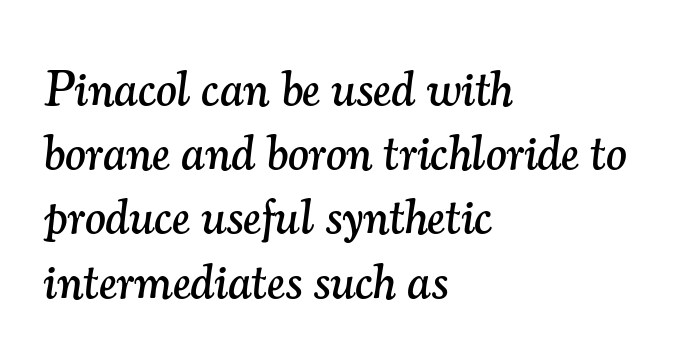
The image shows 49 px serif type, italic (leaning right); set left-aligned, normal line spacing (1.31x), normal letter spacing, not underlined; medium stroke contrast and a small x-height.
